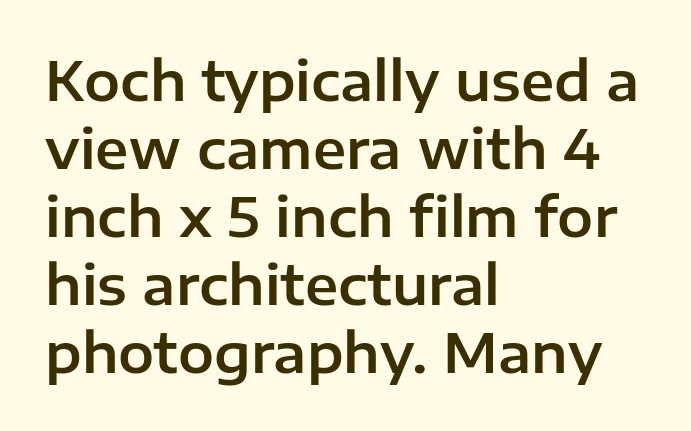
{"serif": "no", "italic": "no", "width": "normal", "stroke_contrast": "low", "x_height": "medium", "monospaced": "no", "underline": "no", "align": "left", "line_spacing": "normal", "line_spacing_ratio": 1.26, "letter_spacing": "normal", "letter_spacing_em": 0.0, "glyph_px": 54}
